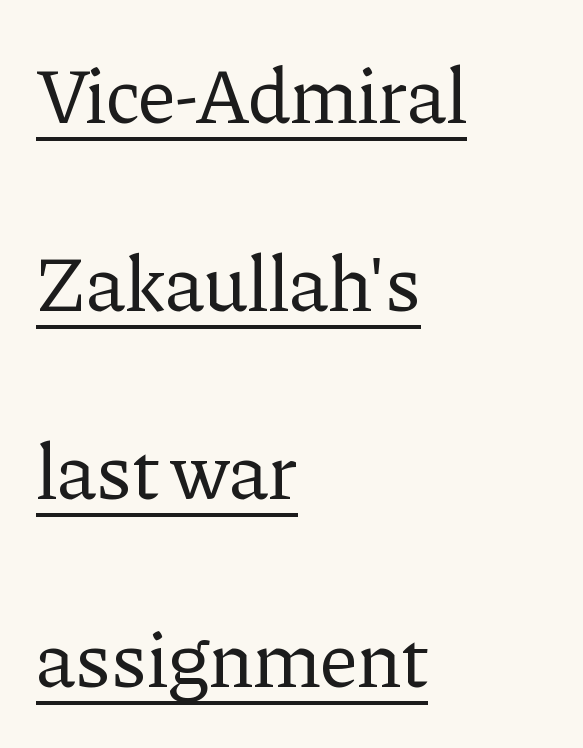
{"serif": "yes", "italic": "no", "bold": "no", "weight": "regular", "width": "normal", "stroke_contrast": "low", "x_height": "medium", "monospaced": "no", "underline": "yes", "align": "left", "line_spacing": "loose", "line_spacing_ratio": 2.41, "letter_spacing": "normal", "letter_spacing_em": 0.0, "glyph_px": 78}
